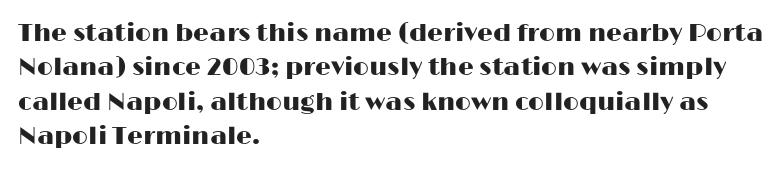
{"italic": "no", "underline": "no", "align": "left", "line_spacing": "normal", "line_spacing_ratio": 1.38, "letter_spacing": "normal", "letter_spacing_em": 0.0, "glyph_px": 25}
